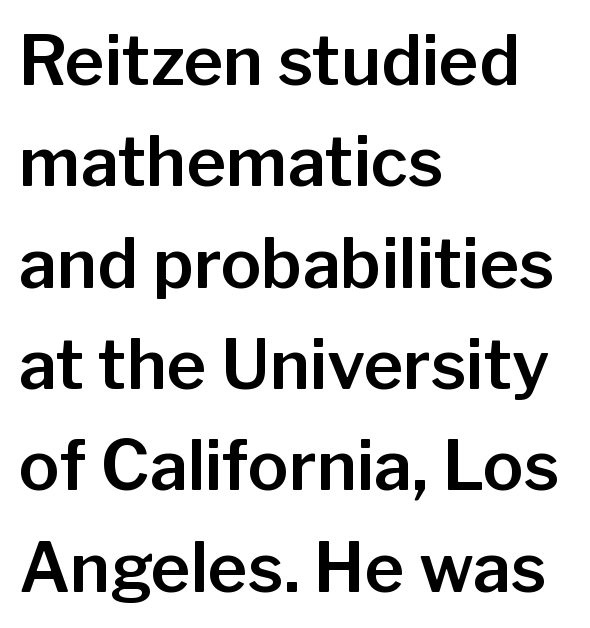
The type family on display is of the sans-serif kind. This is roman type, the default non-slanted kind. Underline: absent. Words appear dense and cohesive because spacing is normal.
